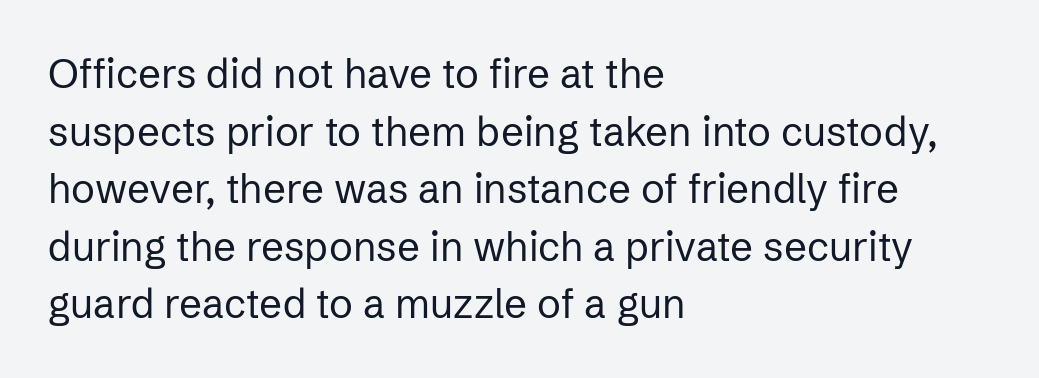
The image shows 40 px regular-weight sans-serif type, upright; set left-aligned, normal line spacing (1.44x), normal letter spacing, not underlined; low stroke contrast and a medium x-height.
